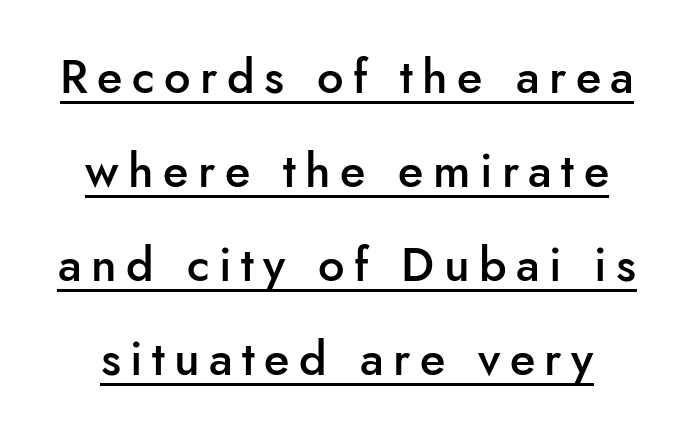
The image shows 47 px semibold sans-serif type, upright; set loose line spacing (2.0x), unusually wide letter spacing (+0.2 em), underlined; low stroke contrast and a small x-height.
